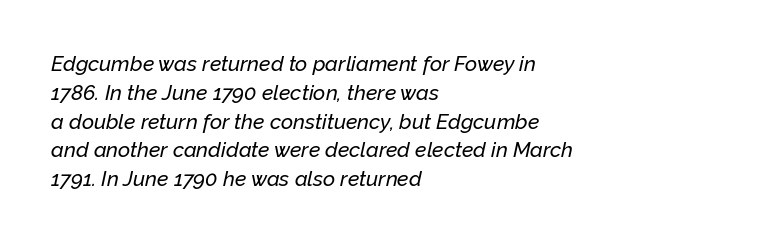
The image shows 21 px text type, italic (leaning right); set left-aligned, normal line spacing (1.37x), normal letter spacing, not underlined.
